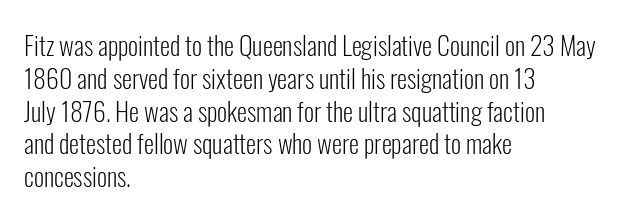
The image shows 26 px text type, upright; set left-aligned, normal line spacing (1.26x), normal letter spacing, not underlined.
